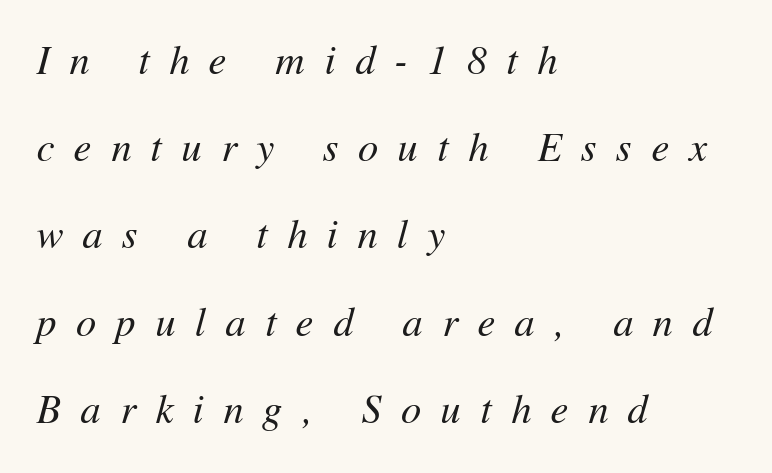
The space beneath each line is pristine and unruled. Italic: yes, the glyphs are oblique. The face looks like a standard text weight, possibly lighter. Caption: expanded tracking, letters set apart. Varying glyph widths throughout — classic text-font behaviour.
